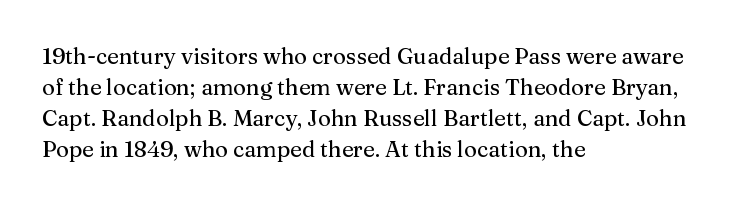
Q: Is the text italic (slanted)? A: No, it is upright.
Q: Is the text underlined? A: No.
Q: How is the paragraph aligned? A: Left-aligned.
Q: Is the spacing between letters normal or unusually wide? A: Normal.
Q: Is the spacing between lines tight, normal or loose? A: Normal.
